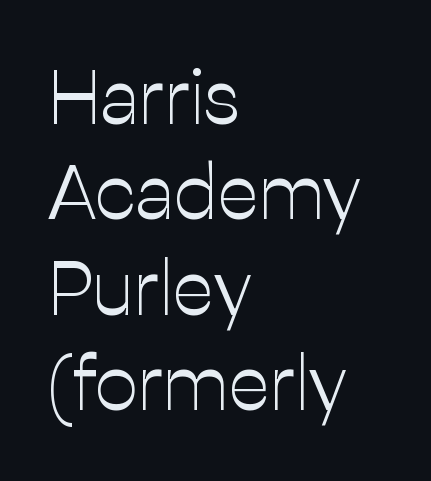
{"serif": "no", "italic": "no", "bold": "no", "weight": "light", "width": "normal", "stroke_contrast": "low", "x_height": "medium", "monospaced": "no", "underline": "no", "align": "left", "line_spacing_ratio": 1.24, "letter_spacing": "normal", "letter_spacing_em": 0.0, "glyph_px": 77}
